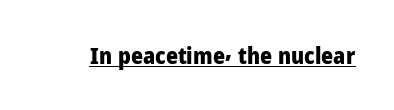
{"italic": "no", "bold": "yes", "underline": "yes", "letter_spacing": "normal", "letter_spacing_em": 0.0, "glyph_px": 23}
